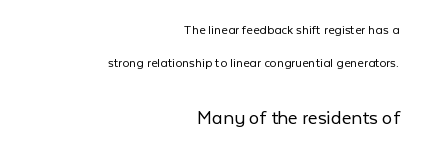
Q: Is the text bold? A: No.
Q: Is the text italic (slanted)? A: No, it is upright.
Q: Is the text underlined? A: No.
Q: How is the paragraph aligned? A: Right-aligned.
Q: Is the spacing between letters normal or unusually wide? A: Normal.
Q: Is the spacing between lines tight, normal or loose? A: Loose.
Q: Which block of text is set in a larger size, the first (top) or the second (bottom)? A: The second (bottom) one.
